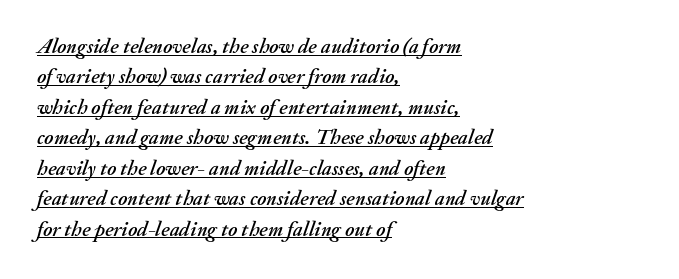
The image shows 21 px text type, italic (leaning right); set left-aligned, normal line spacing (1.45x), normal letter spacing, underlined.
